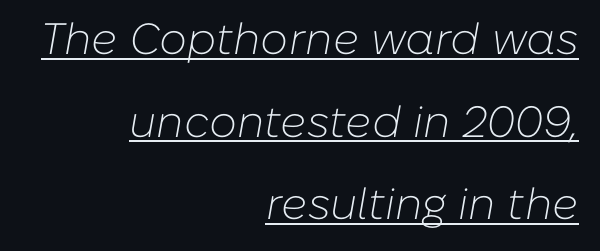
{"italic": "yes", "lean": "right", "slant_degrees": 10, "bold": "no", "weight": "light", "width": "normal", "stroke_contrast": "low", "x_height": "medium", "monospaced": "no", "underline": "yes", "align": "right", "line_spacing_ratio": 1.88, "letter_spacing": "normal", "letter_spacing_em": 0.0, "glyph_px": 44}
